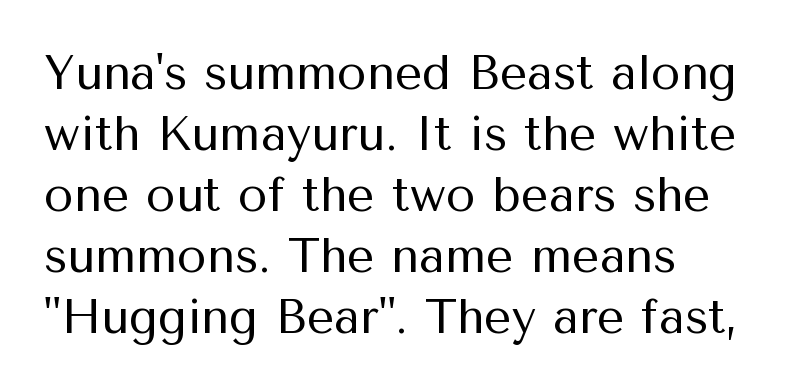
There is no visible air inserted between adjacent glyphs. Typographically, this falls in the sans-serif category. Whoever set this chose a conventional vertical rhythm. Does the lettering tilt? It doesn't — this is upright. Do the characters align in a grid? No, the font is proportional. Horizontally, the lines are justified to the leading edge only.
